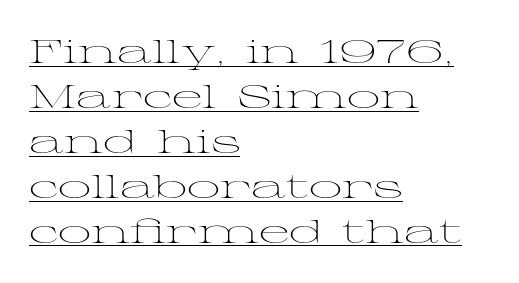
The image shows 33 px light, wide serif type, upright; set left-aligned, normal line spacing (1.36x), normal letter spacing, underlined; medium stroke contrast and a medium x-height.
